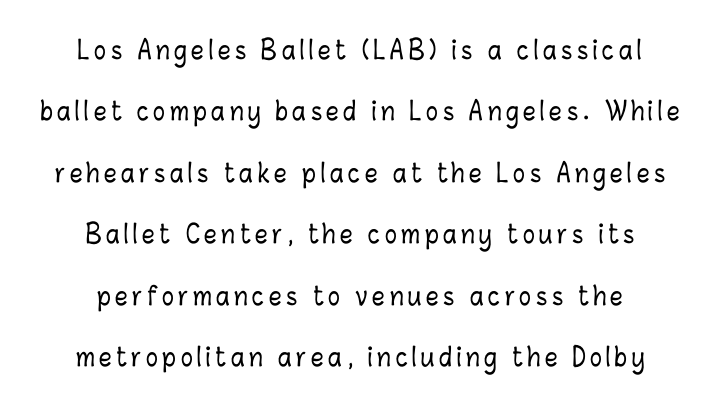
Typeset on center — no edge is straight. Italic? Not at all — the glyphs are vertical. Plain, unruled lines of type. Honestly, the rows look like they've been pulled way apart.
